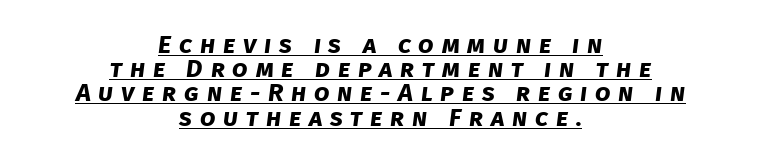
{"bold": "yes", "underline": "yes", "align": "center", "line_spacing": "tight", "line_spacing_ratio": 0.97, "letter_spacing": "wide", "letter_spacing_em": 0.31, "glyph_px": 25}
